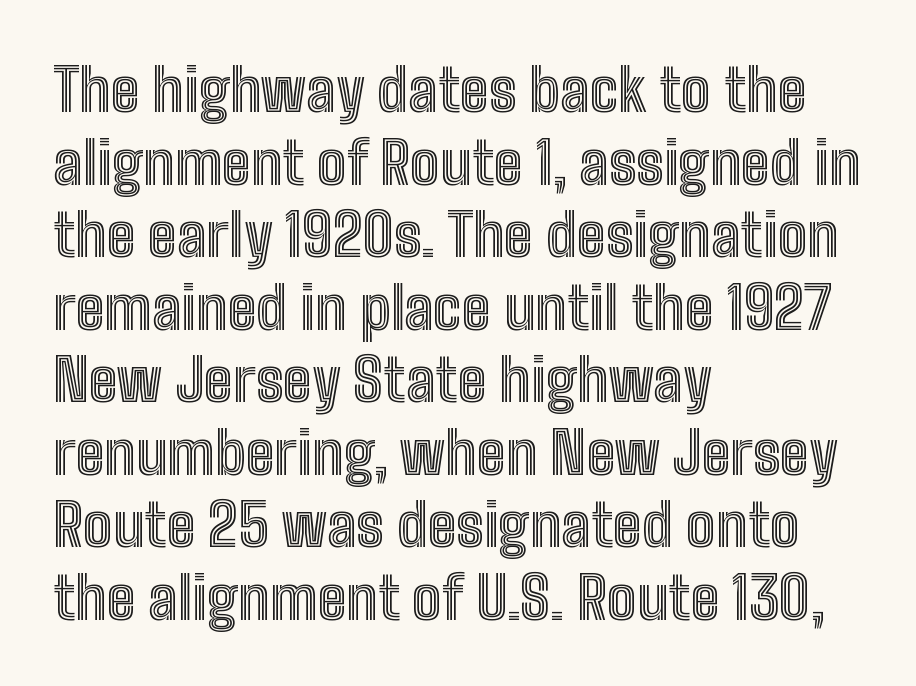
The image shows 59 px condensed type, upright; set left-aligned, line spacing 1.23x, normal letter spacing, not underlined; a medium x-height.
